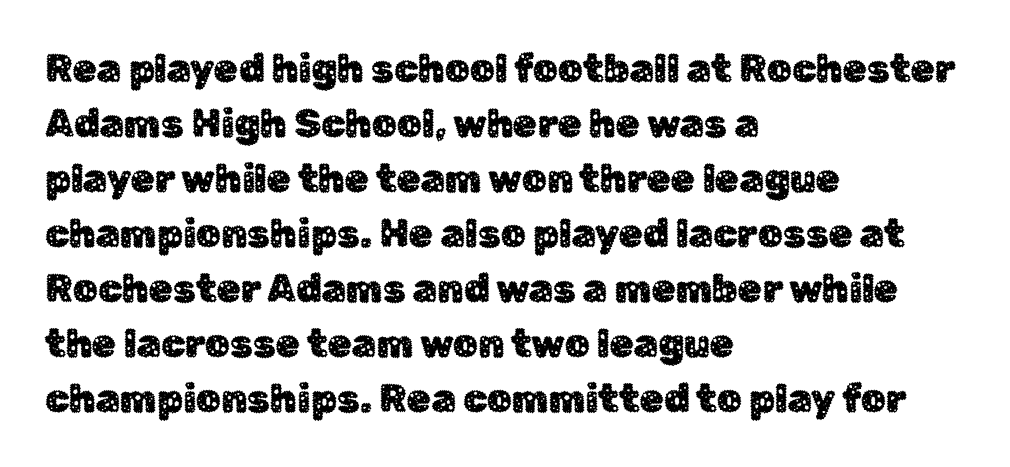
The image shows 39 px sans-serif type, upright; set left-aligned, normal line spacing (1.41x), normal letter spacing, not underlined; low stroke contrast and a medium x-height.
